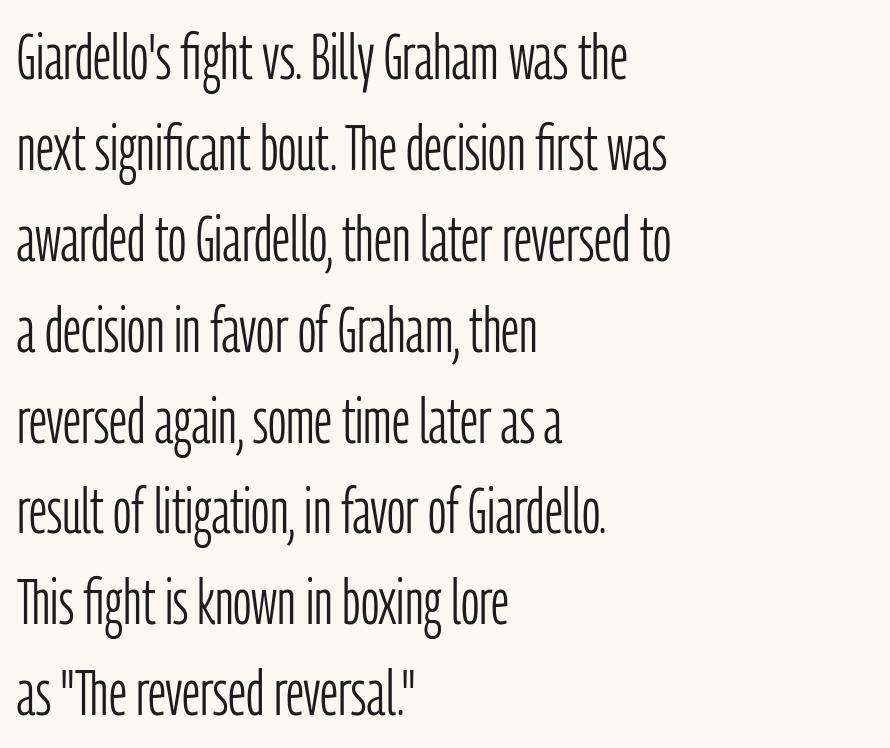
The image shows 64 px light, condensed sans-serif type, upright; set left-aligned, normal line spacing (1.42x), normal letter spacing, not underlined; low stroke contrast and a medium x-height.
